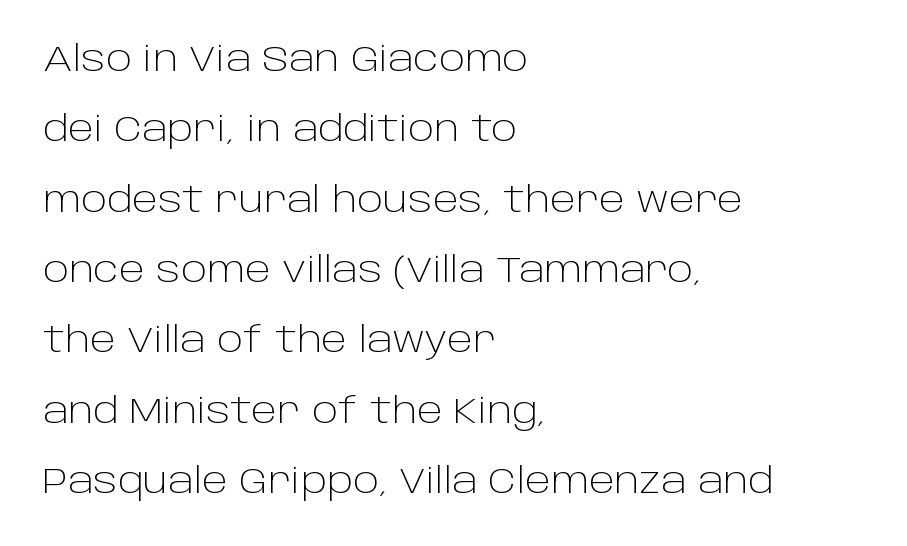
Reading down the column, the eye jumps a long way to each next line. The letters advance in unequal steps, a hallmark of proportional type. Visually the block forms a straight wall on the left and a jagged coastline on the right. In terms of letterspacing, this is plain default setting. The strokes carry an ordinary text weight at most. Style check: upright.
